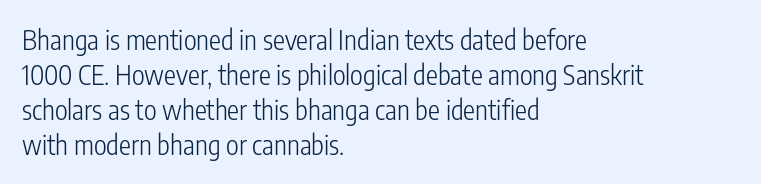
Style check: upright. Plain, unruled lines of type. The paragraph has a hard left edge and a soft right edge. This rendering leaves character spacing at its baseline value. A typesetter would call this leading conventional body-copy spacing. These glyphs show unthickened strokes, regular width or finer.
